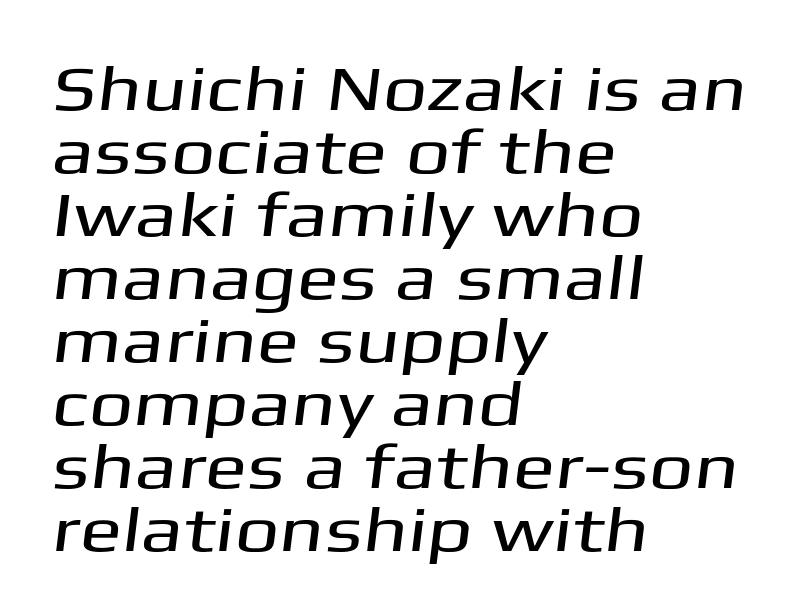
{"serif": "no", "width": "wide", "stroke_contrast": "medium", "x_height": "medium", "monospaced": "no", "underline": "no", "align": "left", "line_spacing": "tight", "line_spacing_ratio": 1.0, "letter_spacing": "normal", "letter_spacing_em": 0.0, "glyph_px": 63}
